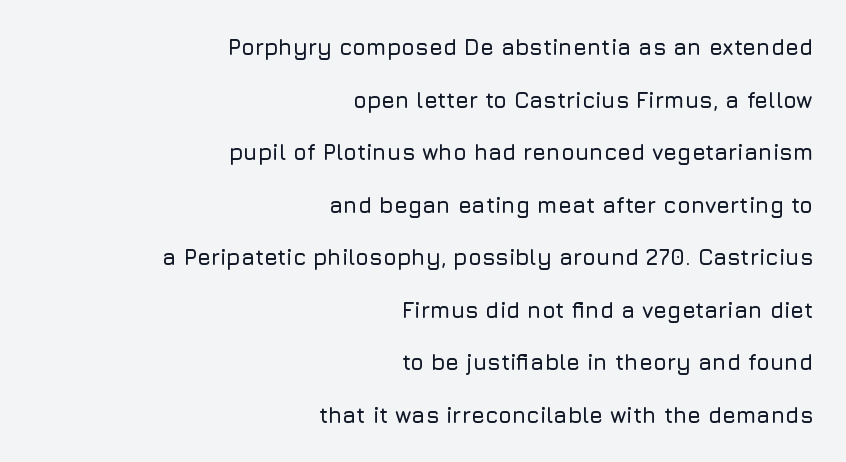
{"italic": "no", "underline": "no", "align": "right", "line_spacing": "loose", "line_spacing_ratio": 2.39, "letter_spacing": "normal", "letter_spacing_em": 0.0, "glyph_px": 22}
